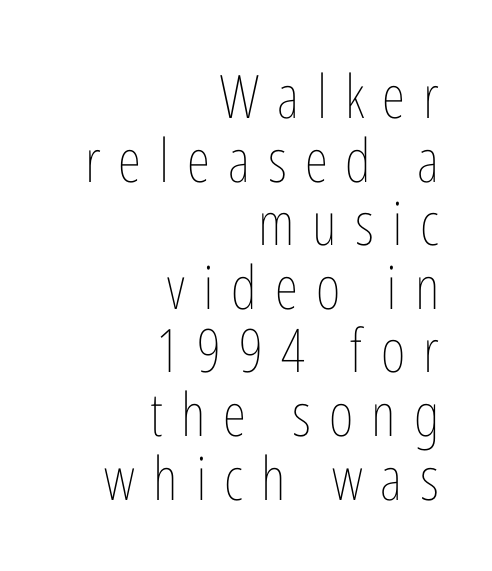
Q: Is the text bold? A: No.
Q: Is the text italic (slanted)? A: No, it is upright.
Q: Is the text underlined? A: No.
Q: How is the paragraph aligned? A: Right-aligned.
Q: Is the spacing between letters normal or unusually wide? A: Unusually wide.
Q: Is the spacing between lines tight, normal or loose? A: Tight.
Q: Width (condensed, normal, or wide)? A: Condensed.
Q: Stroke contrast? A: Low.
Q: x-height? A: Medium.
Q: Monospaced? A: No.
